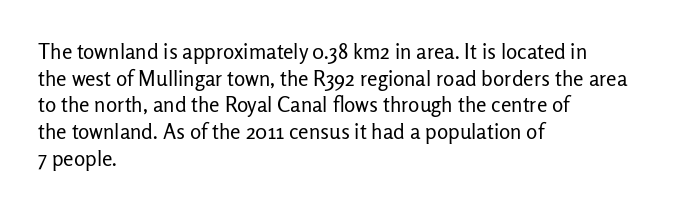
The image shows 21 px text type, upright; set left-aligned, normal line spacing (1.27x), normal letter spacing, not underlined.
